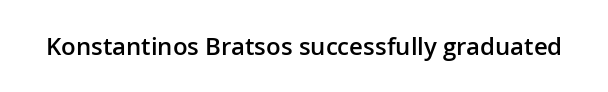
Q: Is the text bold? A: Semi-bold.
Q: Is the text italic (slanted)? A: No, it is upright.
Q: Is the text underlined? A: No.
Q: Is the spacing between letters normal or unusually wide? A: Normal.
